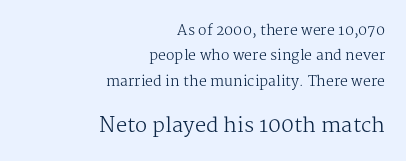
The image shows 20 px text type, upright; set right-aligned, line spacing 1.82x, normal letter spacing, not underlined; the second (bottom) block is 1.43x larger.
